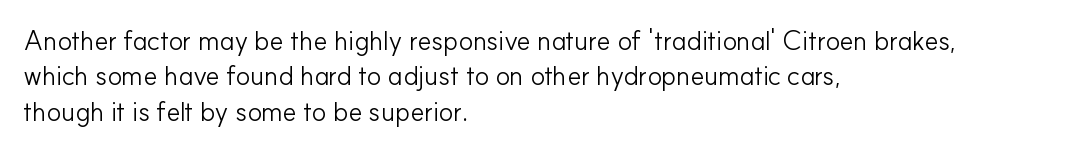
The image shows 27 px text type, upright; set left-aligned, normal line spacing (1.31x), normal letter spacing, not underlined.
